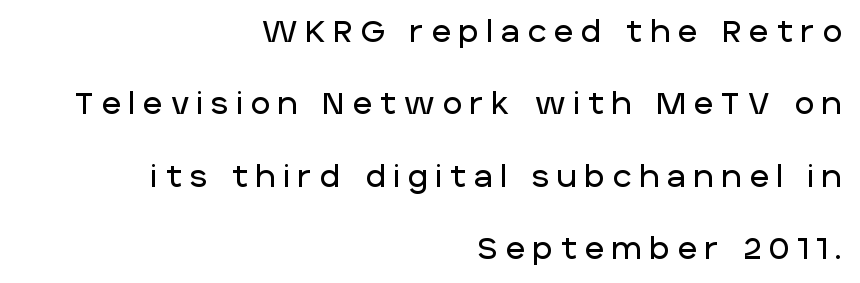
The image shows 30 px sans-serif type, upright; set right-aligned, loose line spacing (2.41x), unusually wide letter spacing (+0.27 em), not underlined; low stroke contrast and a large x-height.
